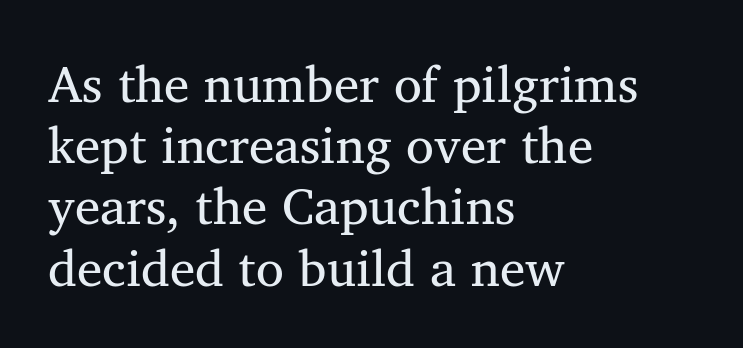
The image shows 51 px serif type, upright; set left-aligned, line spacing 1.2x, normal letter spacing, not underlined; medium stroke contrast and a medium x-height.
